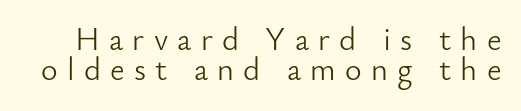
The image shows 32 px light sans-serif type, upright; set tight line spacing (0.95x), unusually wide letter spacing (+0.29 em), not underlined; low stroke contrast and a small x-height.
